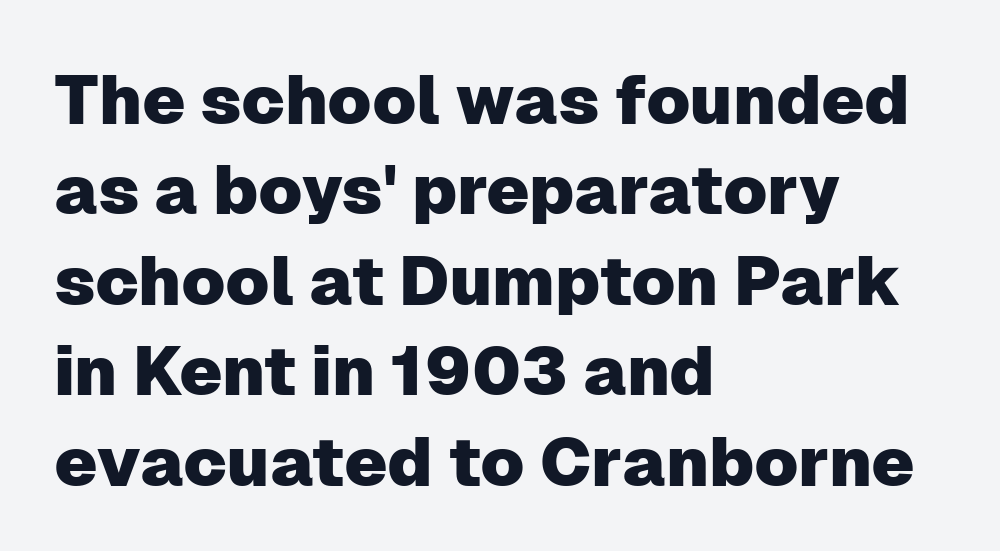
Q: Is the text italic (slanted)? A: No, it is upright.
Q: Is the typeface a serif or a sans-serif typeface? A: Sans-serif.
Q: Is the text underlined? A: No.
Q: How is the paragraph aligned? A: Left-aligned.
Q: Is the spacing between letters normal or unusually wide? A: Normal.
Q: Is the spacing between lines tight, normal or loose? A: Normal.
Q: Width (condensed, normal, or wide)? A: Normal.
Q: Stroke contrast? A: Low.
Q: x-height? A: Medium.
Q: Monospaced? A: No.
